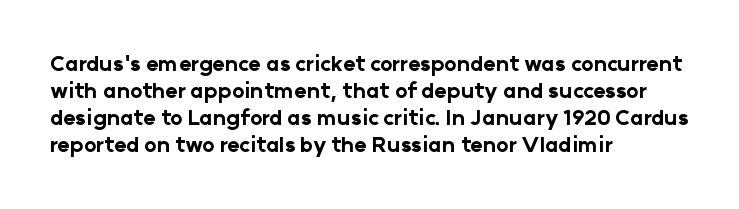
The space directly below the letters is spotless. In terms of leading, this rendering sits right in the middle. Notice how the stems are strictly vertical — no italics here. Honestly, the letter spacing is just normal — you wouldn't notice it. Typesetter's note: full bold, strokes at maximum text heaviness.
